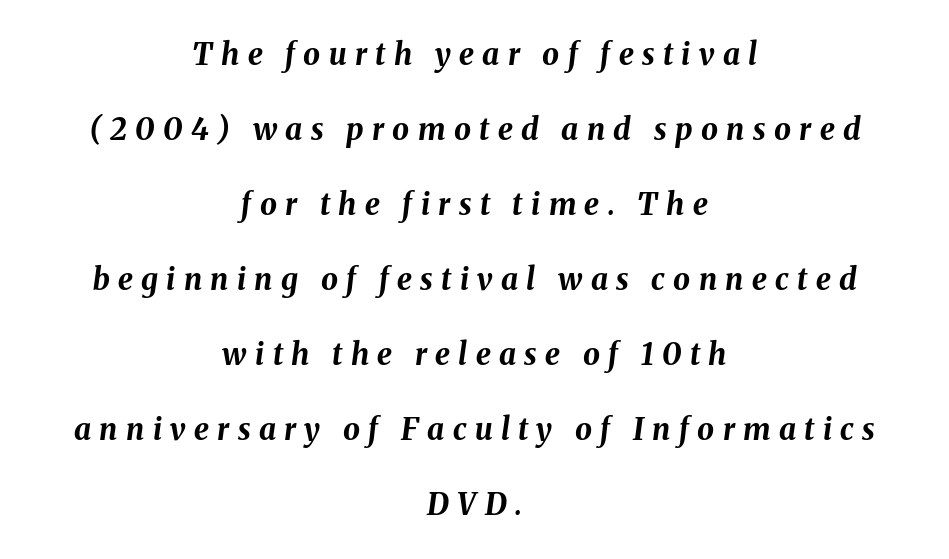
{"italic": "yes", "lean": "right", "slant_degrees": 8, "bold": "yes", "weight": "bold", "width": "normal", "stroke_contrast": "medium", "x_height": "medium", "monospaced": "no", "underline": "no", "align": "center", "line_spacing": "loose", "line_spacing_ratio": 2.5, "letter_spacing": "wide", "letter_spacing_em": 0.28, "glyph_px": 30}
